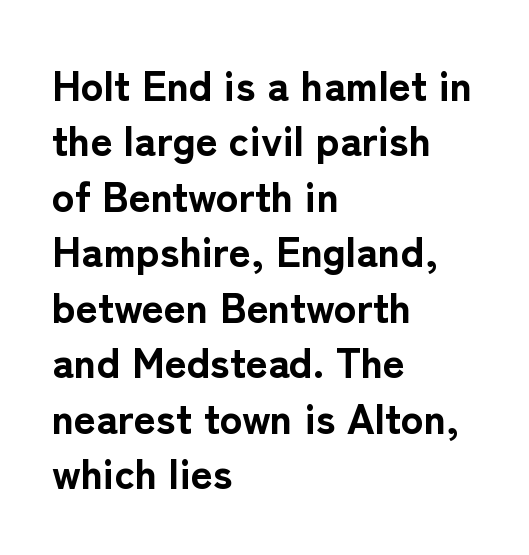
The glyphs are unaccompanied by any horizontal stroke below them. Honestly, the row spacing looks completely unremarkable. Layout note: lines flush left. This sample uses a sans-serif face. A typesetter would call this zero additional tracking.
